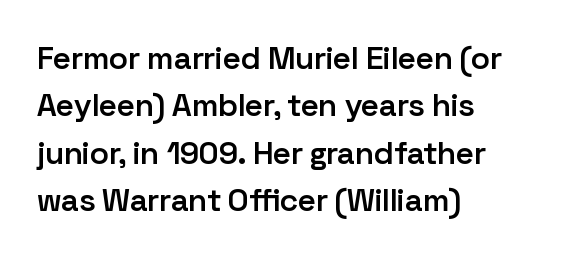
The image shows 32 px semibold sans-serif type, upright; set left-aligned, normal line spacing (1.48x), normal letter spacing, not underlined; low stroke contrast and a medium x-height.
